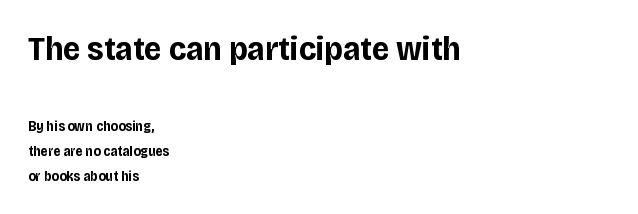
Top chunk: large. Bottom chunk: small. In terms of weight, the rendering is a true, heavy bold. Nothing sits at the stroke ends, so this counts as sans-serif. Do the characters align in a grid? No, the font is proportional. Here the glyphs are tracked normally, forming tight word shapes.
